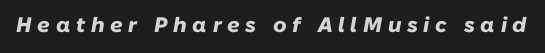
Q: Is the text bold? A: Yes.
Q: Is the text italic (slanted)? A: Yes, it leans right by about 10 degrees.
Q: Is the text underlined? A: No.
Q: Is the spacing between letters normal or unusually wide? A: Unusually wide.
